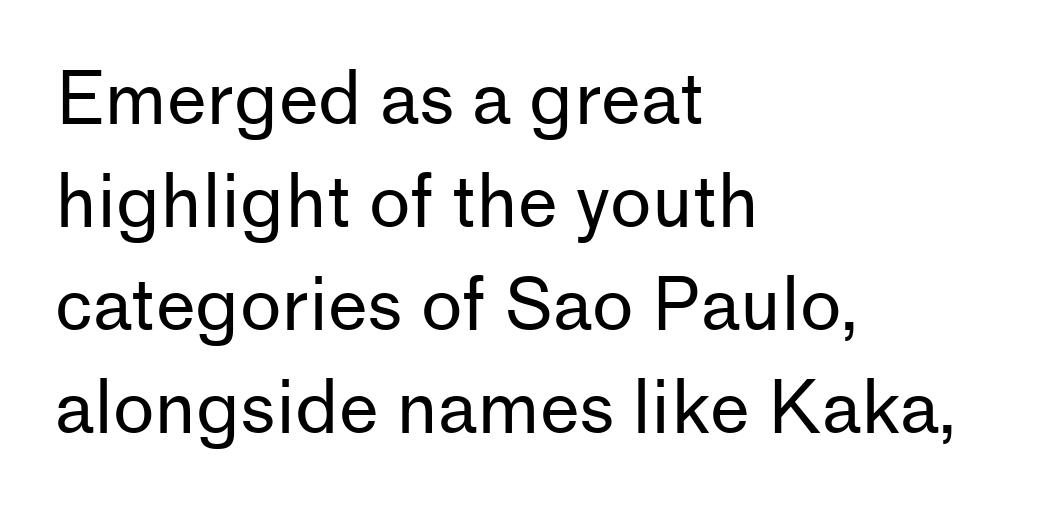
The weight tops out at a normal text grade. Horizontal bands of white between lines are of average thickness. Is this a sans? Yes — the strokes have no serifs. Line beginnings align vertically; line endings do not.
